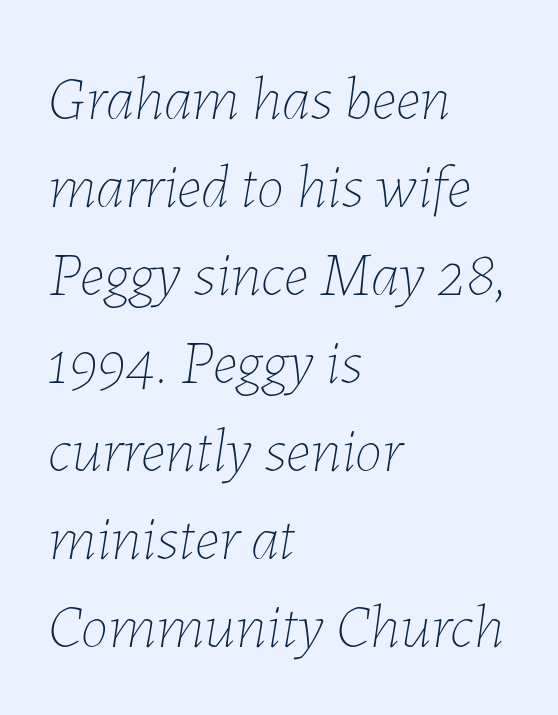
Q: Is the text bold? A: No.
Q: Is the text italic (slanted)? A: Yes, it leans right by about 7 degrees.
Q: Is the text underlined? A: No.
Q: How is the paragraph aligned? A: Left-aligned.
Q: Is the spacing between letters normal or unusually wide? A: Normal.
Q: Is the spacing between lines tight, normal or loose? A: Normal.
Q: Width (condensed, normal, or wide)? A: Normal.
Q: Stroke contrast? A: Low.
Q: x-height? A: Medium.
Q: Monospaced? A: No.
